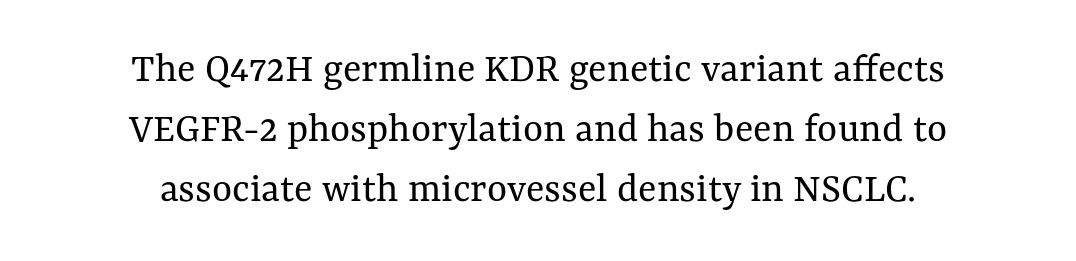
Does the leading feel generous? No, just average. Casual observation: everything's sitting right in the middle. In terms of letterspacing, this is plain default setting. When letters stand straight like this, we call the style roman or upright. The baseline area is clear. The letters advance in unequal steps, a hallmark of proportional type.
